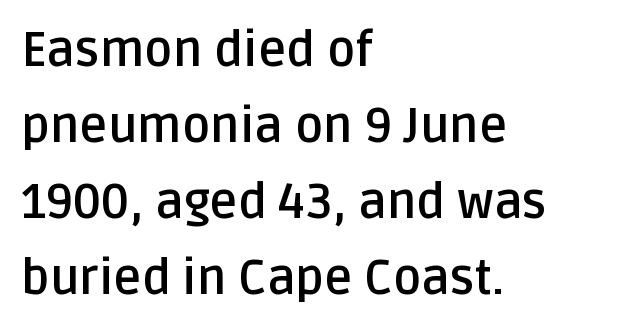
The image shows 48 px semibold sans-serif type, upright; set left-aligned, normal line spacing (1.58x), normal letter spacing, not underlined; low stroke contrast and a large x-height.
